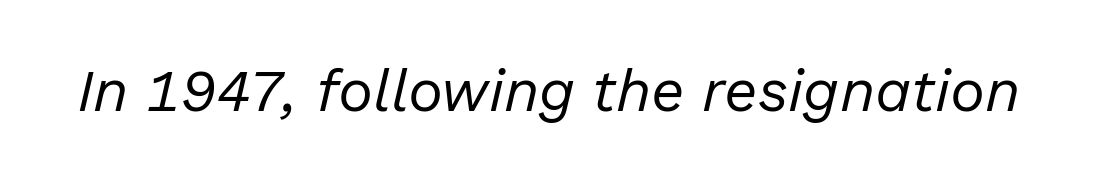
The image shows 59 px regular-weight type, italic (leaning right); set normal letter spacing, not underlined; low stroke contrast and a medium x-height.
